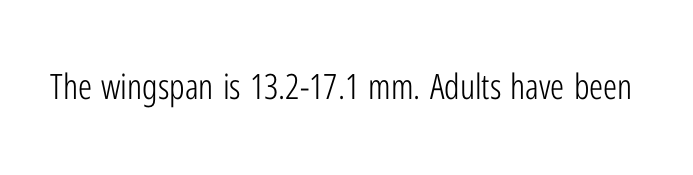
{"serif": "no", "italic": "no", "bold": "no", "weight": "light", "width": "condensed", "stroke_contrast": "low", "x_height": "medium", "monospaced": "no", "underline": "no", "letter_spacing": "normal", "letter_spacing_em": 0.0, "glyph_px": 35}
